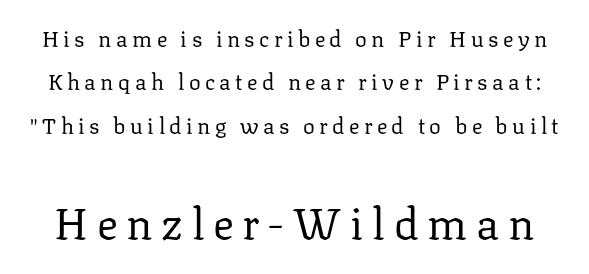
The face used here is rendered with a markedly widened letterfit. This is roman type, the default non-slanted kind. No word sits above an underline. One glance says open: line gaps are wider than usual.
